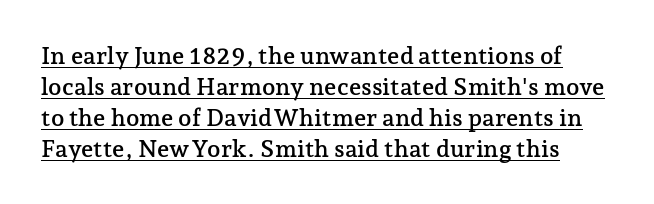
Posture: vertical. Is the letter spacing exaggerated? No — it looks like the ordinary default. Rows of type keep a routine distance in the vertical direction. Looks like someone drew a line under every word here.
